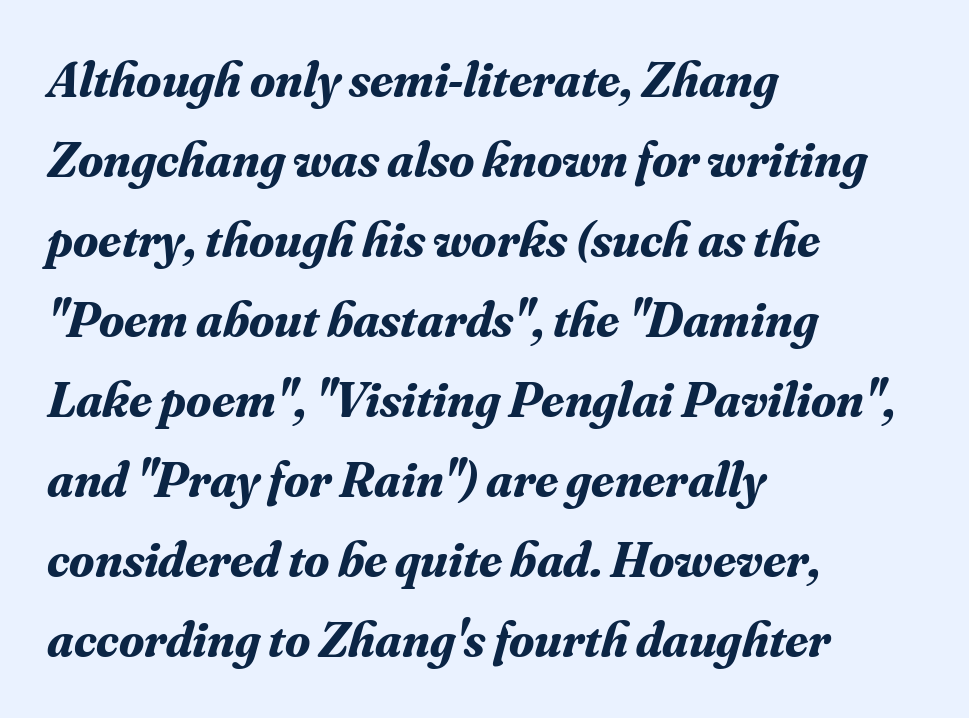
The passage shown is typeset with a serif family. Posture: slanted. The letters are bold, with thick, heavy strokes. The rag falls on the right side of this text block. Rows of type keep a routine distance in the vertical direction. The passage shown is typed in a proportional face where columns would drift.
